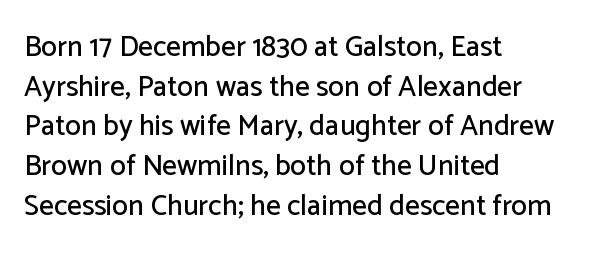
Rule under the text: the space is simply empty. Layout note: lines flush left. These lines were composed using upright roman letters. Do the characters align in a grid? No, the font is proportional. Note: no serifs on the glyphs.
